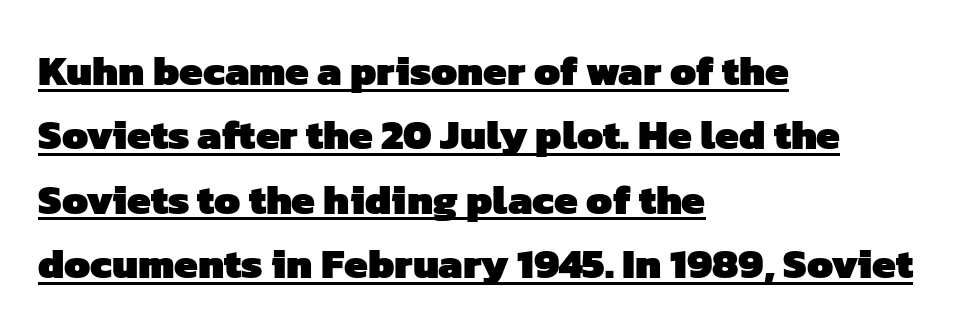
{"serif": "no", "bold": "yes", "weight": "heavy", "width": "normal", "stroke_contrast": "low", "x_height": "medium", "monospaced": "no", "underline": "yes", "align": "left", "line_spacing": "normal", "line_spacing_ratio": 1.53, "letter_spacing": "normal", "letter_spacing_em": 0.0, "glyph_px": 42}
